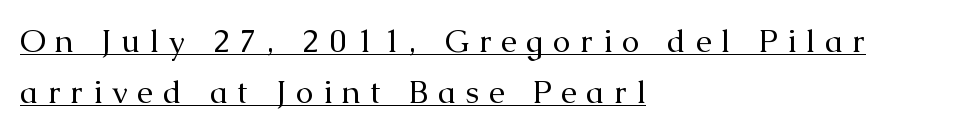
Q: Is the text bold? A: No.
Q: Is the text italic (slanted)? A: No, it is upright.
Q: Is the typeface a serif or a sans-serif typeface? A: Serif.
Q: Is the text underlined? A: Yes.
Q: How is the paragraph aligned? A: Left-aligned.
Q: Is the spacing between letters normal or unusually wide? A: Unusually wide.
Q: Is the spacing between lines tight, normal or loose? A: Normal.
Q: Width (condensed, normal, or wide)? A: Normal.
Q: Stroke contrast? A: Medium.
Q: x-height? A: Medium.
Q: Monospaced? A: No.
